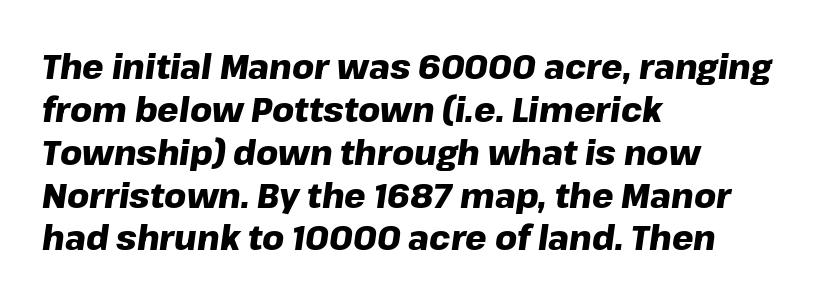
This block has exactly the height ordinary leading produces. Nobody drew a line under any word here. Is this a fixed-width face? No — the glyphs have proportional, varying widths. Caption: standard tracking, unaltered. Line starts are locked; line ends wander.
